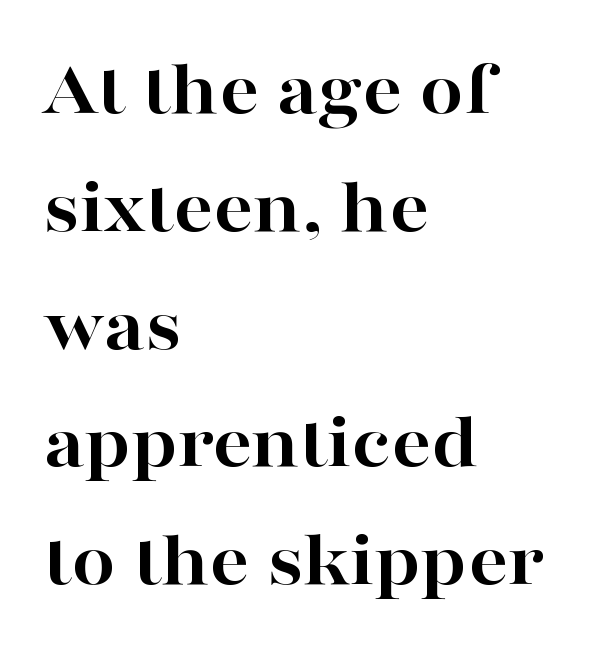
Q: Is the text bold? A: Yes.
Q: Is the text italic (slanted)? A: No, it is upright.
Q: Is the typeface a serif or a sans-serif typeface? A: Serif.
Q: Is the text underlined? A: No.
Q: How is the paragraph aligned? A: Left-aligned.
Q: Is the spacing between letters normal or unusually wide? A: Normal.
Q: Is the spacing between lines tight, normal or loose? A: Normal.
Q: Width (condensed, normal, or wide)? A: Wide.
Q: Stroke contrast? A: High.
Q: x-height? A: Medium.
Q: Monospaced? A: No.
